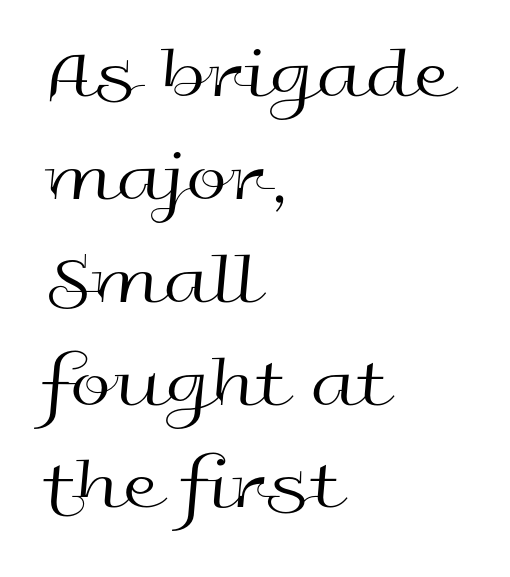
{"serif": "no", "italic": "no", "bold": "no", "weight": "regular", "width": "wide", "x_height": "medium", "monospaced": "no", "underline": "no", "align": "left", "line_spacing": "normal", "line_spacing_ratio": 1.39, "letter_spacing": "normal", "letter_spacing_em": 0.0, "glyph_px": 74}
